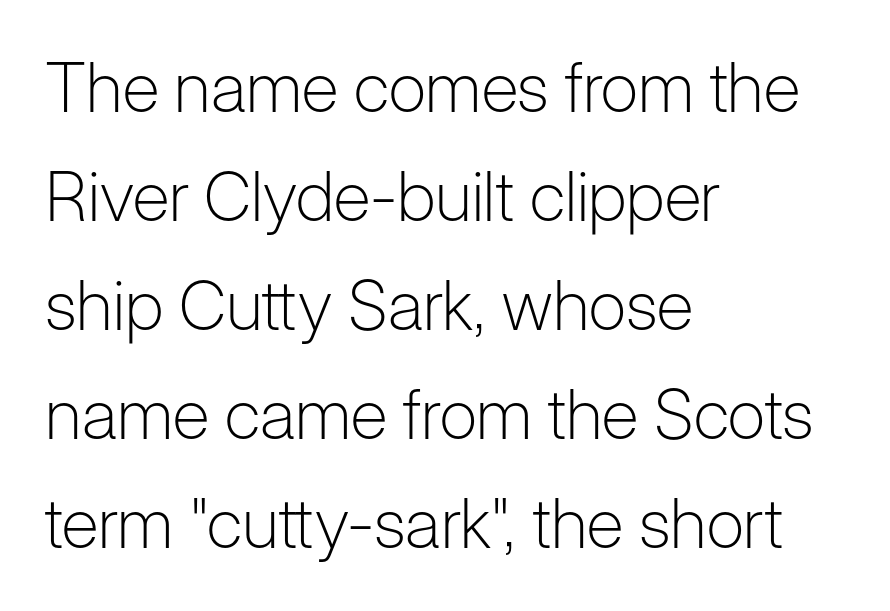
{"serif": "no", "italic": "no", "bold": "no", "weight": "light", "width": "normal", "stroke_contrast": "low", "x_height": "medium", "monospaced": "no", "underline": "no", "align": "left", "line_spacing": "normal", "line_spacing_ratio": 1.58, "letter_spacing": "normal", "letter_spacing_em": 0.0, "glyph_px": 69}
